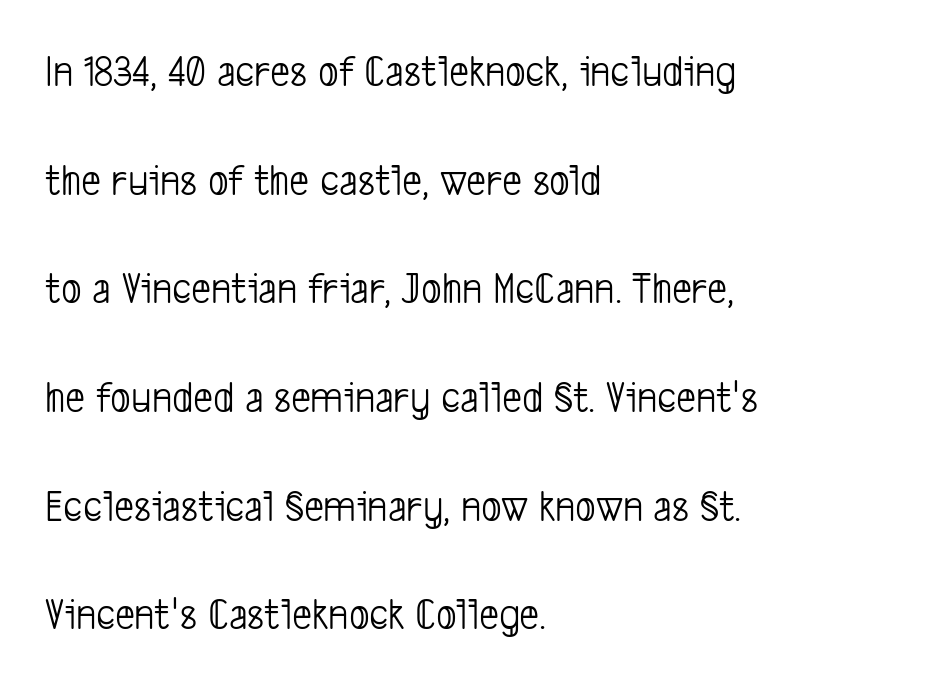
The image shows 44 px light, condensed sans-serif type; set left-aligned, loose line spacing (2.47x), normal letter spacing, not underlined; low stroke contrast and a medium x-height.
